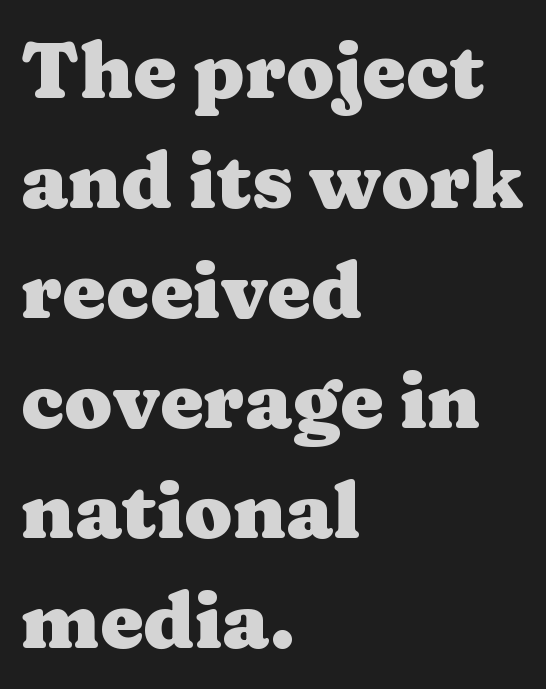
All the whitespace from short lines collects on the right. Plain, unruled lines of type. Interline gaps are of average width in this sample. The characters look thick and weighty, a clear bold. Vertical strokes here are truly vertical.
